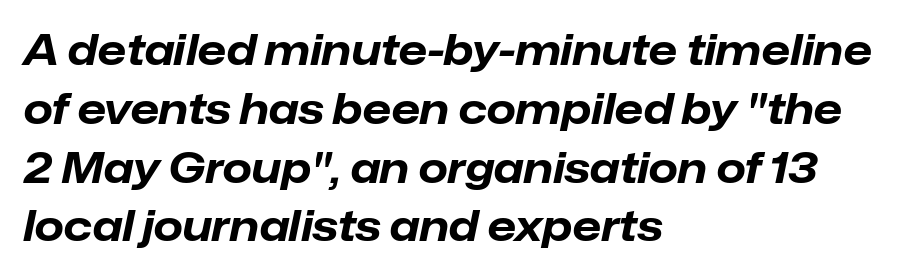
The letters advance in unequal steps, a hallmark of proportional type. Students, note that the glyphs here touch the page at normal intervals. Reading down the block, your eye returns to a fixed left position each line. The sample has been set heavy, in full bold.
